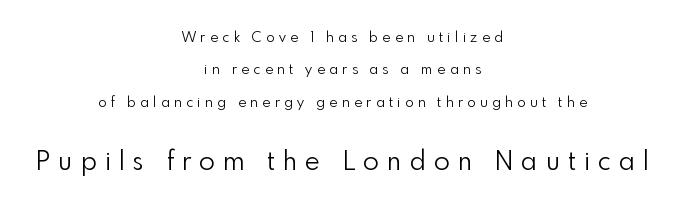
Words float on clear page, feet unadorned. Characters remain perfectly vertical along every line. Regarding leading, the lines here are spaced well apart. Display-style spreading of the glyphs; the letterfit is very open. Stroke thickness stays within the range of a standard reading face or lighter.
